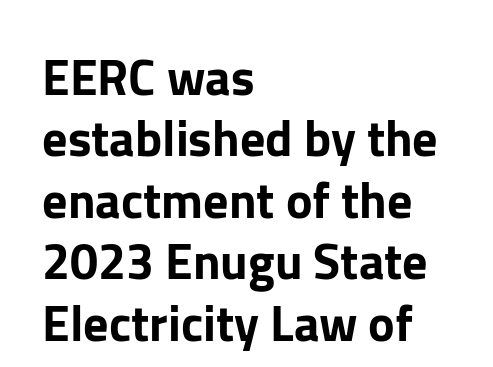
The image shows 50 px sans-serif type, upright; set left-aligned, line spacing 1.23x, normal letter spacing, not underlined; low stroke contrast and a medium x-height.
